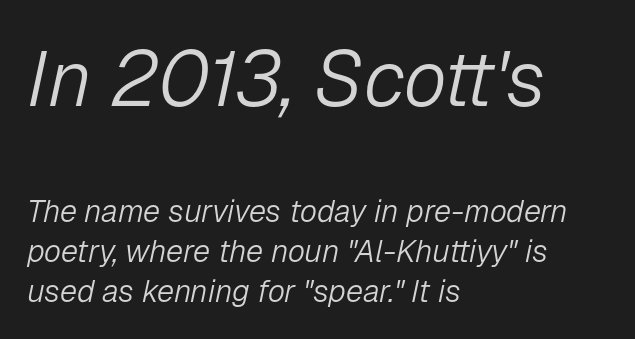
The image shows 78 px light type, italic (leaning right); set left-aligned, normal line spacing (1.29x), normal letter spacing, not underlined; the first (top) block is 2.52x larger; low stroke contrast and a medium x-height.
